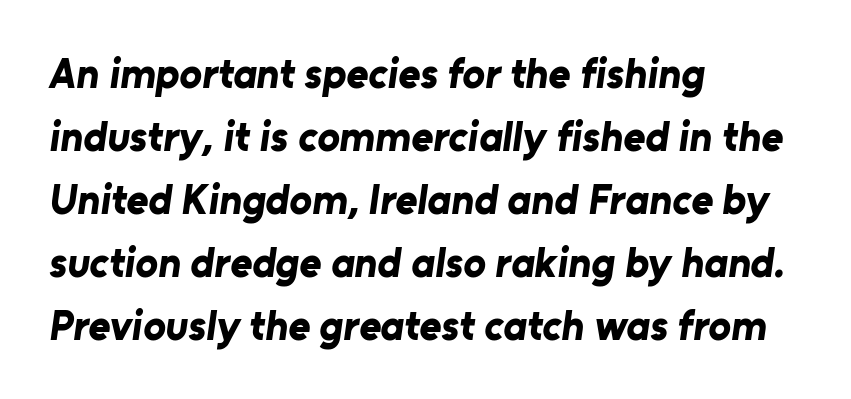
Q: Is the text bold? A: Yes.
Q: Is the typeface a serif or a sans-serif typeface? A: Sans-serif.
Q: Is the text underlined? A: No.
Q: How is the paragraph aligned? A: Left-aligned.
Q: Is the spacing between letters normal or unusually wide? A: Normal.
Q: Is the spacing between lines tight, normal or loose? A: Normal.
Q: Width (condensed, normal, or wide)? A: Normal.
Q: Stroke contrast? A: Low.
Q: x-height? A: Medium.
Q: Monospaced? A: No.
